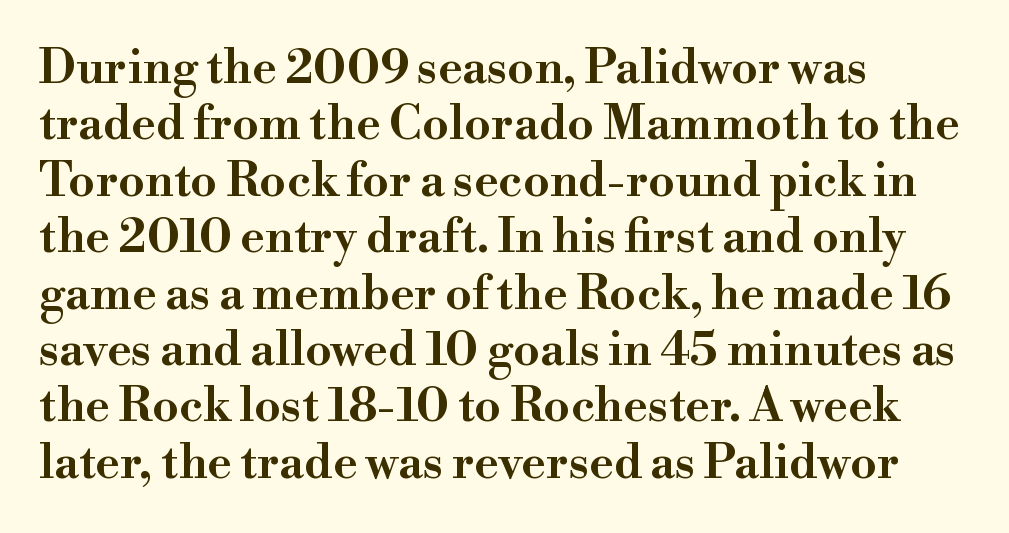
Q: Is the text italic (slanted)? A: No, it is upright.
Q: Is the typeface a serif or a sans-serif typeface? A: Serif.
Q: Is the text underlined? A: No.
Q: How is the paragraph aligned? A: Left-aligned.
Q: Is the spacing between letters normal or unusually wide? A: Normal.
Q: Width (condensed, normal, or wide)? A: Wide.
Q: Stroke contrast? A: High.
Q: x-height? A: Small.
Q: Monospaced? A: No.
